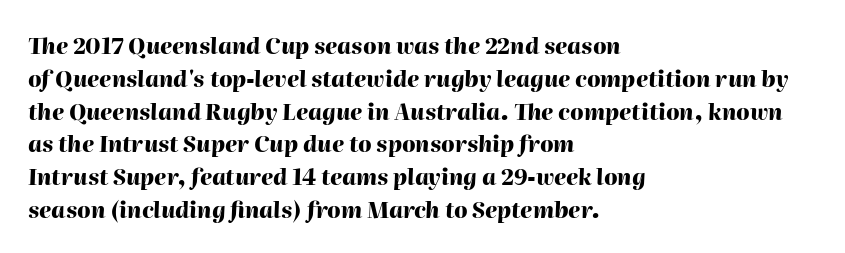
The image shows 22 px bold type, italic (leaning right); set left-aligned, normal line spacing (1.49x), normal letter spacing, not underlined.
